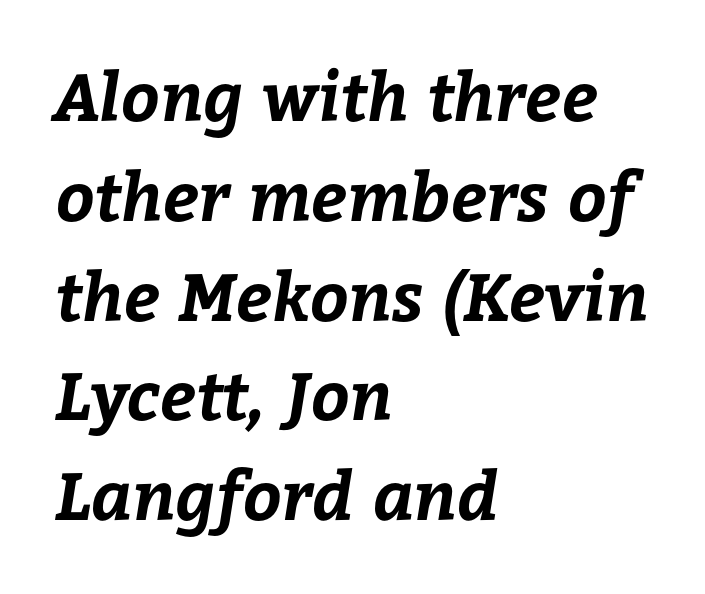
The image shows 67 px bold type; set left-aligned, normal line spacing (1.49x), normal letter spacing, not underlined; low stroke contrast and a medium x-height.
